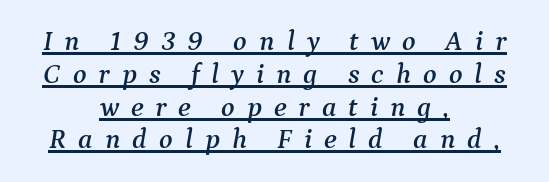
The image shows 28 px serif type, italic (leaning right); set centered, line spacing 1.17x, unusually wide letter spacing (+0.43 em), underlined; medium stroke contrast and a medium x-height.
